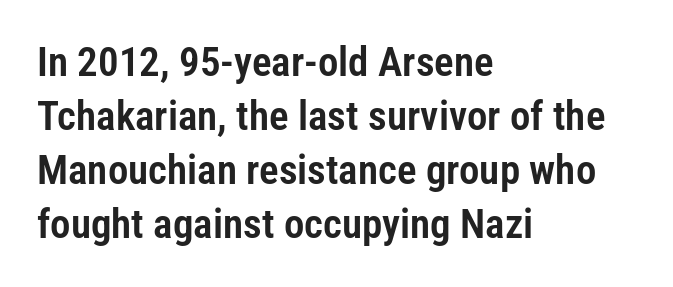
{"serif": "no", "italic": "no", "width": "condensed", "stroke_contrast": "low", "x_height": "medium", "monospaced": "no", "underline": "no", "align": "left", "line_spacing": "normal", "line_spacing_ratio": 1.32, "letter_spacing": "normal", "letter_spacing_em": 0.0, "glyph_px": 41}
